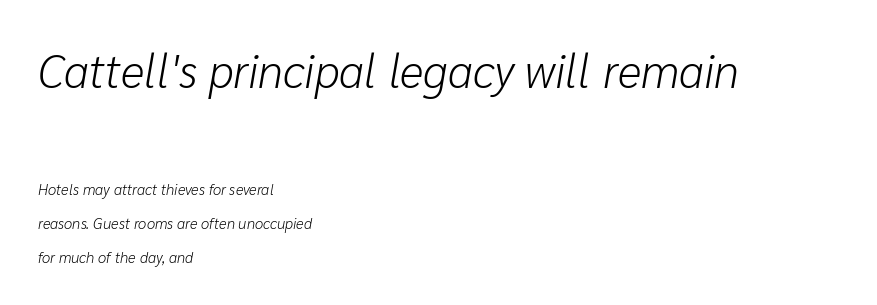
Q: Is the text bold? A: No.
Q: Is the text italic (slanted)? A: Yes, it leans right by about 10 degrees.
Q: Is the text underlined? A: No.
Q: How is the paragraph aligned? A: Left-aligned.
Q: Is the spacing between letters normal or unusually wide? A: Normal.
Q: Is the spacing between lines tight, normal or loose? A: Loose.
Q: Which block of text is set in a larger size, the first (top) or the second (bottom)? A: The first (top) one.
Q: Width (condensed, normal, or wide)? A: Normal.
Q: Stroke contrast? A: Low.
Q: x-height? A: Medium.
Q: Monospaced? A: No.
